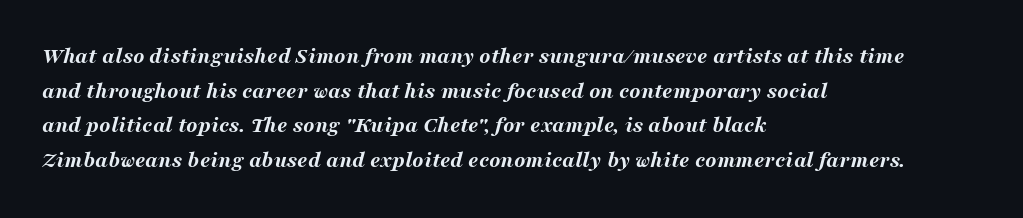
The image shows 23 px bold type, italic (leaning right); set left-aligned, normal line spacing (1.51x), normal letter spacing, not underlined.
